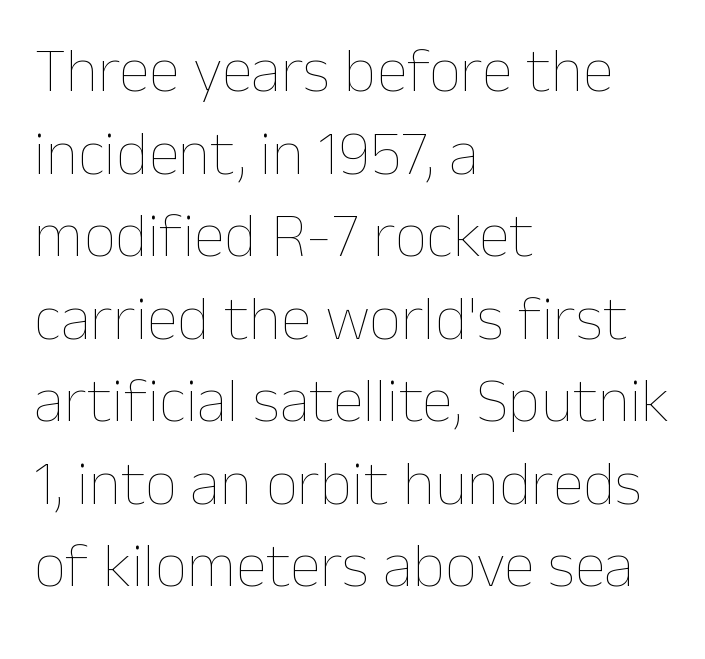
Q: Is the text bold? A: No.
Q: Is the text italic (slanted)? A: No, it is upright.
Q: Is the text underlined? A: No.
Q: How is the paragraph aligned? A: Left-aligned.
Q: Is the spacing between letters normal or unusually wide? A: Normal.
Q: Is the spacing between lines tight, normal or loose? A: Normal.
Q: Width (condensed, normal, or wide)? A: Normal.
Q: Stroke contrast? A: Low.
Q: x-height? A: Medium.
Q: Monospaced? A: No.
